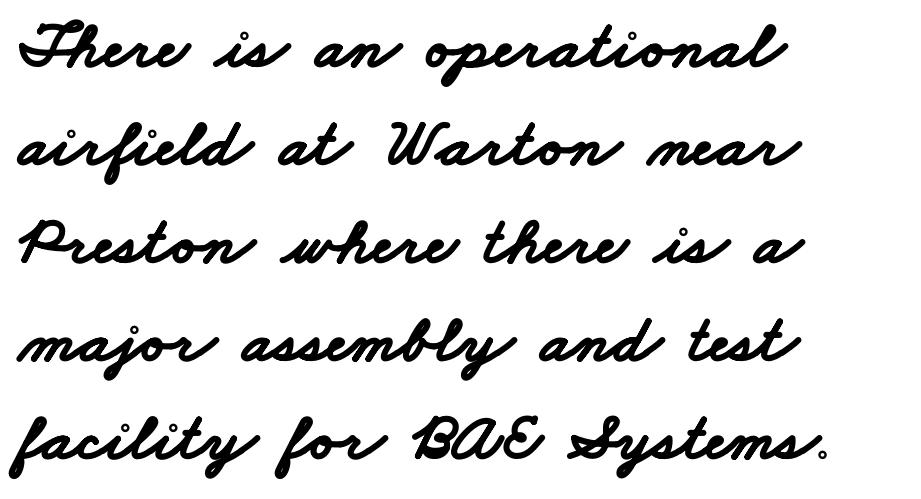
The image shows 68 px bold, wide sans-serif type; set left-aligned, normal line spacing (1.44x), normal letter spacing, not underlined; low stroke contrast and a small x-height.
